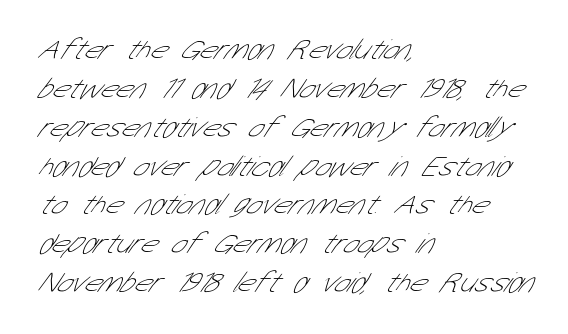
The image shows 29 px thin, condensed sans-serif type; set left-aligned, normal line spacing (1.34x), normal letter spacing, not underlined; low stroke contrast and a medium x-height.
